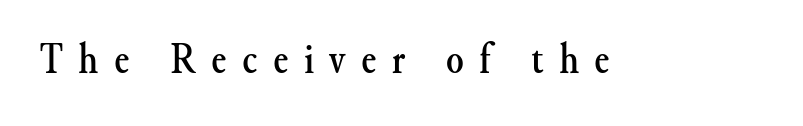
Q: Is the text italic (slanted)? A: No, it is upright.
Q: Is the typeface a serif or a sans-serif typeface? A: Serif.
Q: Is the text underlined? A: No.
Q: Is the spacing between letters normal or unusually wide? A: Unusually wide.
Q: Width (condensed, normal, or wide)? A: Normal.
Q: Stroke contrast? A: Medium.
Q: x-height? A: Small.
Q: Monospaced? A: No.
